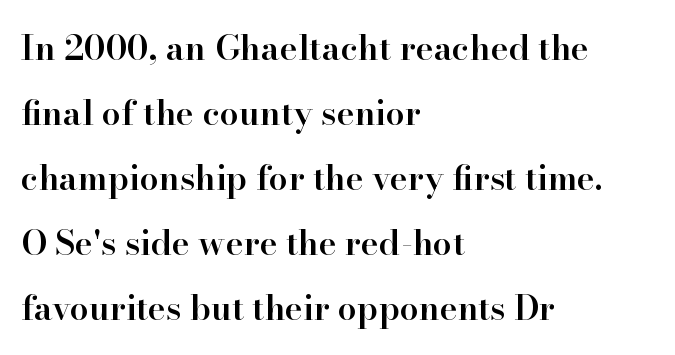
The image shows 34 px semibold serif type, upright; set left-aligned, loose line spacing (1.91x), normal letter spacing, not underlined; high stroke contrast and a small x-height.
